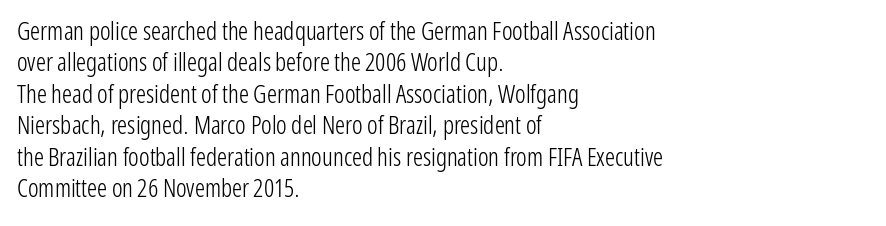
The image shows 25 px text type, upright; set left-aligned, normal line spacing (1.26x), normal letter spacing, not underlined.
